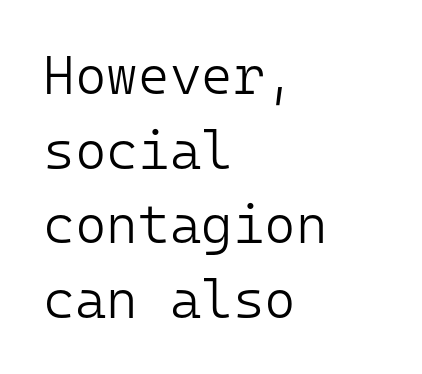
The compositor pushed each line to the left boundary. This sample has the even, mechanical cadence of fixed-width lettering. The leading is moderate, giving the passage an even texture. The glyphs in this specimen are sans serif. The typography opts for an upright posture over an oblique one.
